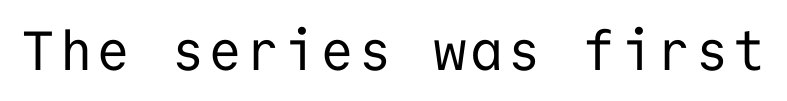
Are there feet on the stems? There aren't — it's a sans. Looks like terminal output: every glyph gets an equal slot. Think standard paragraph weight, or any step lighter than that. The area under the type is left untouched. The lettering stays uniformly vertical, giving the passage a roman look.
